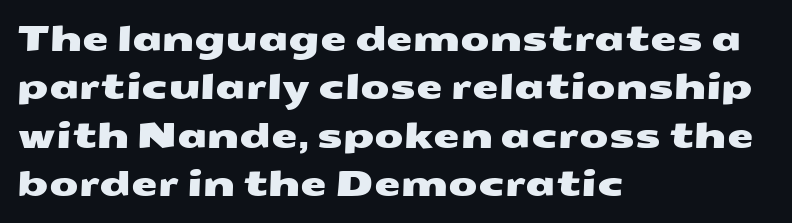
The image shows 34 px wide sans-serif type; set left-aligned, normal line spacing (1.42x), normal letter spacing, not underlined; medium stroke contrast and a medium x-height.
